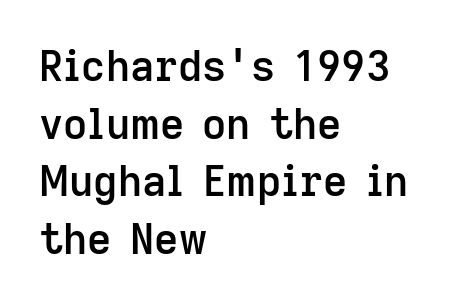
Q: Is the text bold? A: Semi-bold.
Q: Is the text italic (slanted)? A: No, it is upright.
Q: Is the typeface a serif or a sans-serif typeface? A: Sans-serif.
Q: Is the text underlined? A: No.
Q: How is the paragraph aligned? A: Left-aligned.
Q: Is the spacing between letters normal or unusually wide? A: Normal.
Q: Is the spacing between lines tight, normal or loose? A: Normal.
Q: Width (condensed, normal, or wide)? A: Normal.
Q: Stroke contrast? A: Low.
Q: x-height? A: Medium.
Q: Monospaced? A: No.
